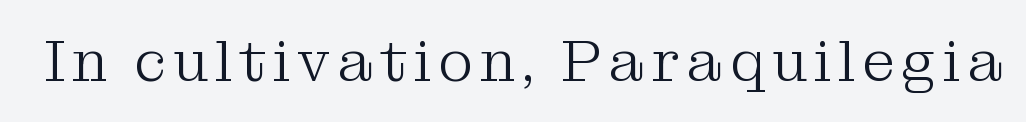
The image shows 59 px light serif type, upright; set not underlined; medium stroke contrast and a medium x-height.
